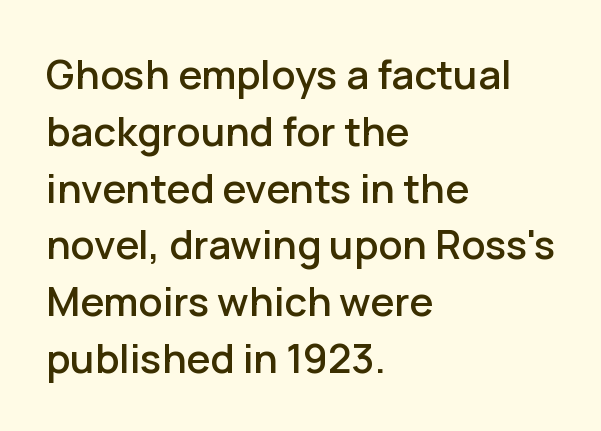
In terms of posture, this sample is upright. You could call the tracking neutral — neither tight nor loose. The typesetter chose a ragged-right arrangement here. Descenders hang freely into open space.
